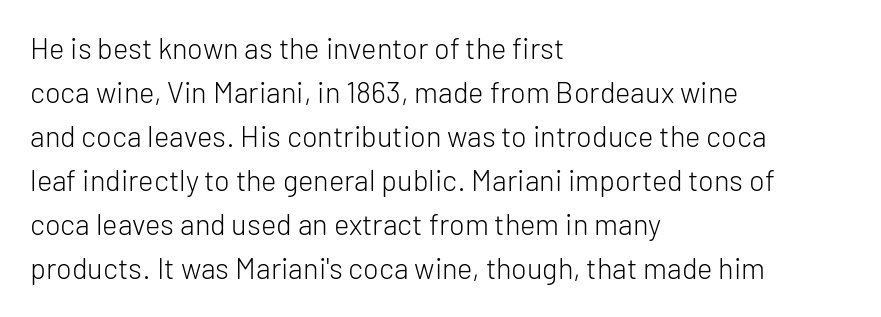
This sample has the flowing, uneven cadence of proportional lettering. Rule under the text: the space is simply empty. Unbolded letterforms with no extra heft. Whoever set this chose a conventional vertical rhythm. The rendering keeps characters at their native spacing. Do the letters lean? They stand straight.
